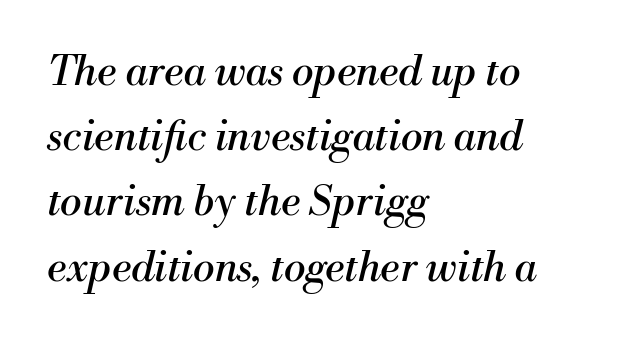
Q: Is the text bold? A: No.
Q: Is the text italic (slanted)? A: Yes, it leans right by about 13 degrees.
Q: Is the typeface a serif or a sans-serif typeface? A: Serif.
Q: Is the text underlined? A: No.
Q: How is the paragraph aligned? A: Left-aligned.
Q: Is the spacing between letters normal or unusually wide? A: Normal.
Q: Is the spacing between lines tight, normal or loose? A: Normal.
Q: Width (condensed, normal, or wide)? A: Normal.
Q: Stroke contrast? A: Medium.
Q: x-height? A: Small.
Q: Monospaced? A: No.
